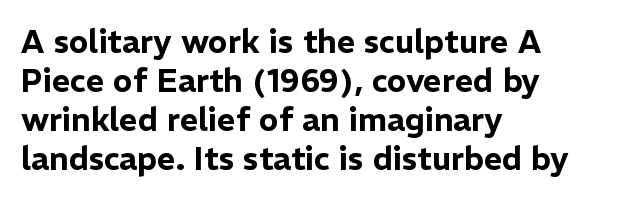
The image shows 32 px sans-serif type, upright; set left-aligned, line spacing 1.22x, normal letter spacing, not underlined; low stroke contrast and a medium x-height.
